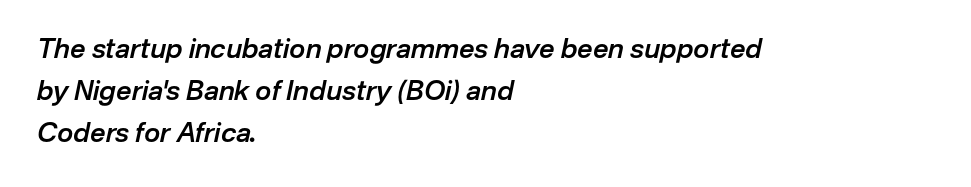
This rendering uses left alignment, leaving the right contour irregular. The font is running at a semibold setting, under full bold. Interline gaps are of average width in this sample. No word sits above an underline. This sample uses plain, unmodified letter spacing. The lettering tilts uniformly, giving the passage an italic look.
